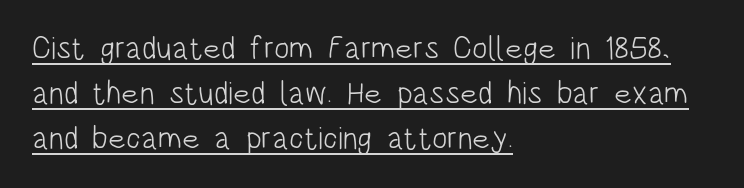
The image shows 32 px light, condensed sans-serif type, upright; set left-aligned, normal line spacing (1.41x), normal letter spacing, underlined; low stroke contrast and a large x-height.
